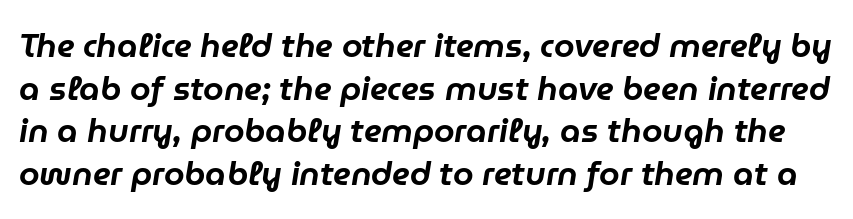
The image shows 33 px text type, italic (leaning right); set normal line spacing (1.29x), normal letter spacing, not underlined; low stroke contrast and a medium x-height.
